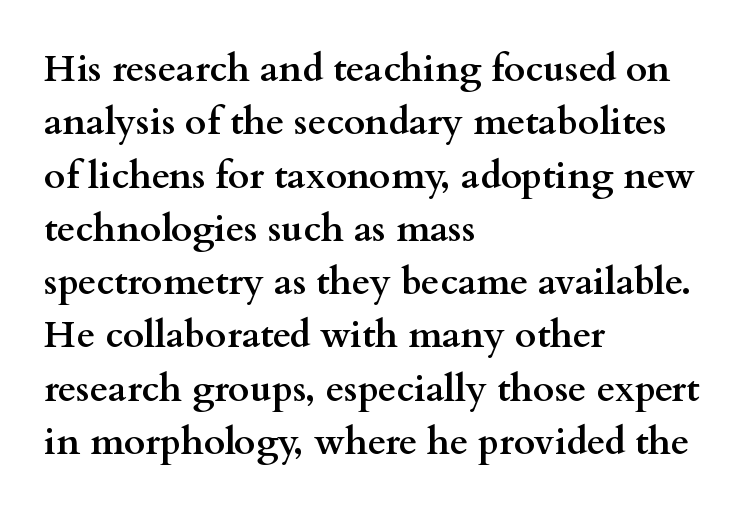
The image shows 37 px semibold, wide serif type, upright; set left-aligned, normal line spacing (1.44x), normal letter spacing, not underlined; medium stroke contrast and a small x-height.
